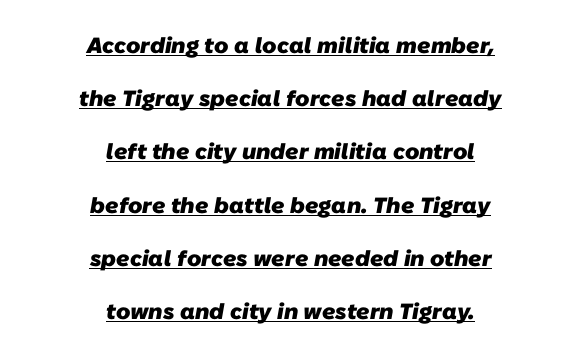
The image shows 22 px bold type; set centered, loose line spacing (2.42x), normal letter spacing, underlined.
